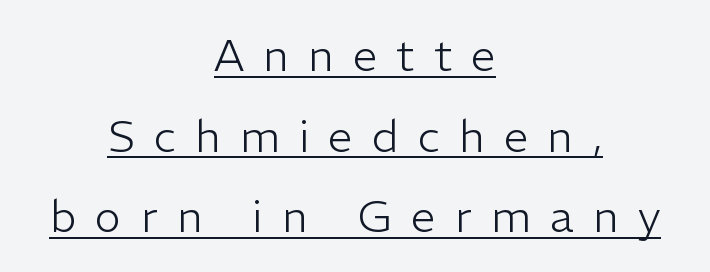
The image shows 44 px light sans-serif type, upright; set centered, line spacing 1.83x, unusually wide letter spacing (+0.44 em), underlined; low stroke contrast and a medium x-height.
